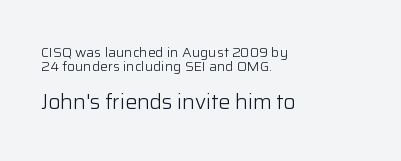
The image shows 21 px text type, upright; set left-aligned, tight line spacing (0.98x), normal letter spacing, not underlined; the second (bottom) block is 1.5x larger.
